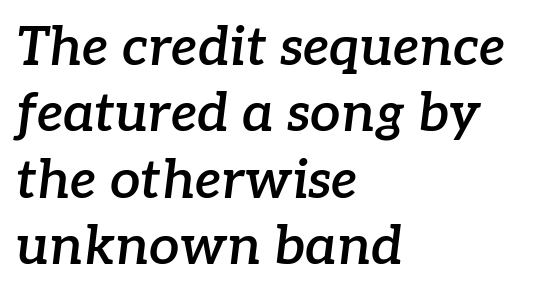
{"serif": "yes", "italic": "yes", "lean": "right", "slant_degrees": 7, "bold": "semi", "weight": "semibold", "width": "normal", "stroke_contrast": "low", "x_height": "medium", "monospaced": "no", "underline": "no", "align": "left", "line_spacing_ratio": 1.23, "letter_spacing": "normal", "letter_spacing_em": 0.0, "glyph_px": 54}
